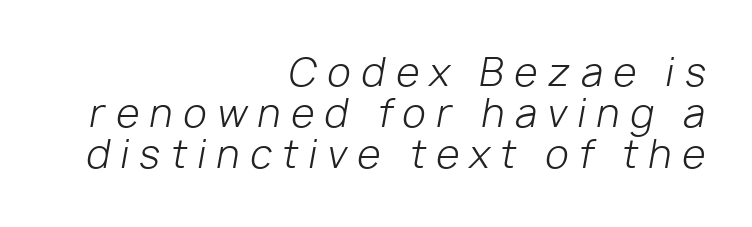
Q: Is the text bold? A: No.
Q: Is the text italic (slanted)? A: Yes, it leans right by about 10 degrees.
Q: Is the text underlined? A: No.
Q: How is the paragraph aligned? A: Right-aligned.
Q: Is the spacing between letters normal or unusually wide? A: Unusually wide.
Q: Is the spacing between lines tight, normal or loose? A: Tight.
Q: Width (condensed, normal, or wide)? A: Normal.
Q: Stroke contrast? A: Low.
Q: x-height? A: Medium.
Q: Monospaced? A: No.
